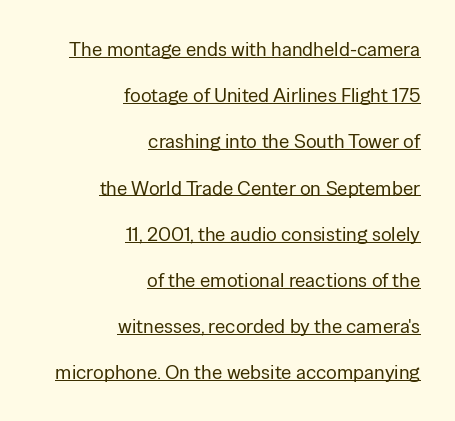
Q: Is the text bold? A: No.
Q: Is the text italic (slanted)? A: No, it is upright.
Q: Is the text underlined? A: Yes.
Q: How is the paragraph aligned? A: Right-aligned.
Q: Is the spacing between letters normal or unusually wide? A: Normal.
Q: Is the spacing between lines tight, normal or loose? A: Loose.
